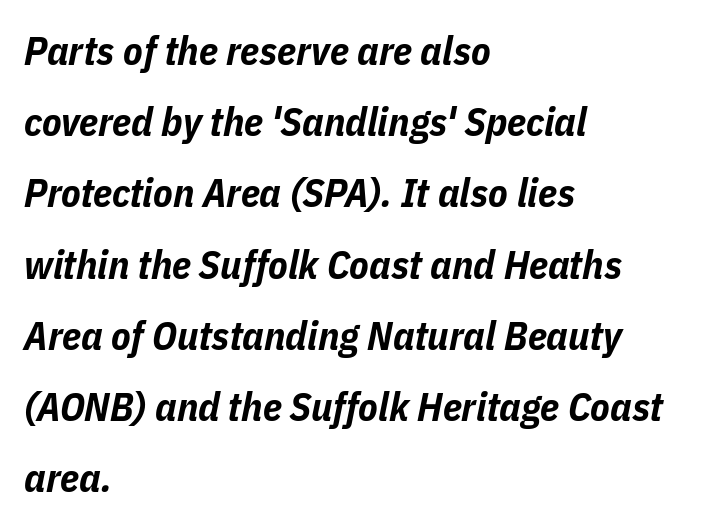
The typesetting leans heavy: a genuine bold. The space directly below the letters is spotless. This sample uses an oblique cut, with every glyph tilted off the vertical. Line starts are locked; line ends wander.
